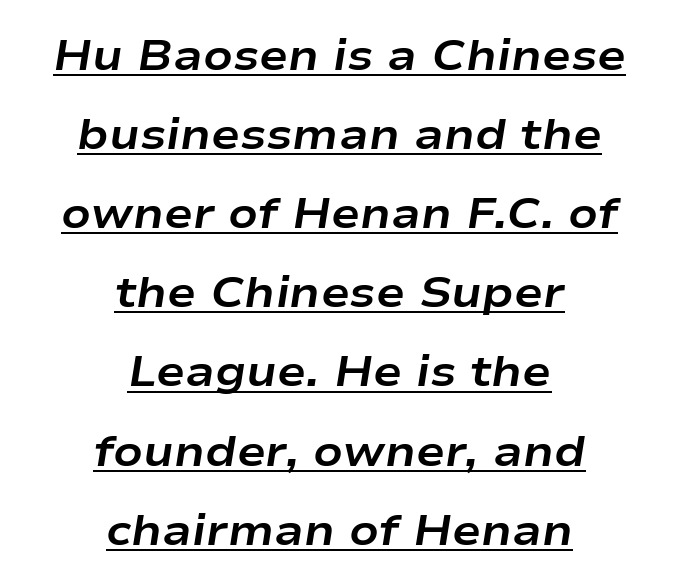
Q: Is the text bold? A: Yes.
Q: Is the text italic (slanted)? A: Yes, it leans right by about 9 degrees.
Q: Is the text underlined? A: Yes.
Q: How is the paragraph aligned? A: Centered.
Q: Is the spacing between letters normal or unusually wide? A: Normal.
Q: Width (condensed, normal, or wide)? A: Wide.
Q: Stroke contrast? A: Low.
Q: x-height? A: Medium.
Q: Monospaced? A: No.
